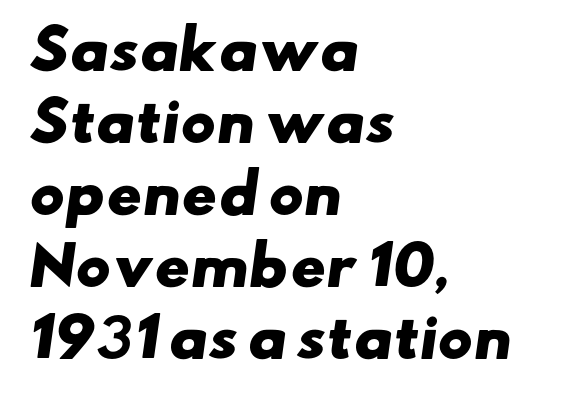
The image shows 53 px heavy, wide sans-serif type; set left-aligned, normal line spacing (1.36x), normal letter spacing, not underlined; low stroke contrast and a small x-height.
